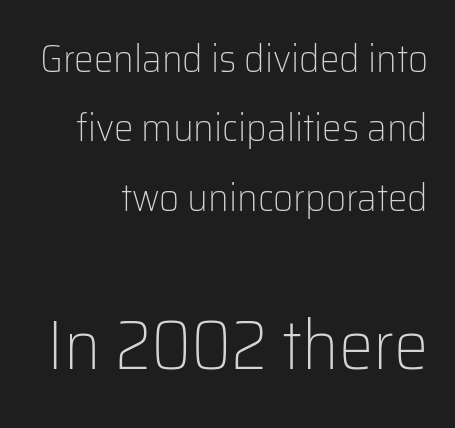
Every character sits straight up, as roman type does. Proportional: the letters do not fall into vertical columns. Size hierarchy here favors the trailing block over the leading one. Characters follow at the spacing the type designer built in. The letters look calm and open, with moderate or lighter stems. This sample uses a sans-serif face.
